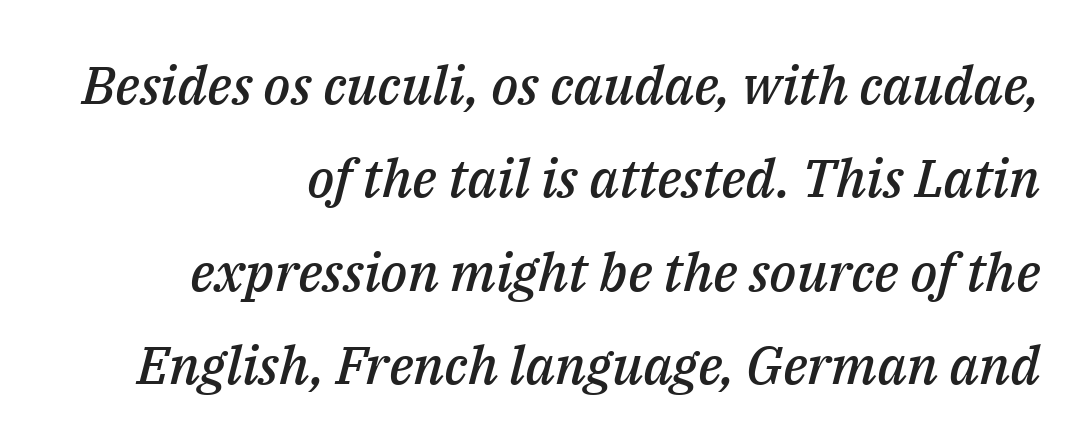
Stems and bowls a touch heavier than normal — semibold. The compositor pushed each line to the right boundary. Posture: slanted. The baseline area is clear. Character widths vary here, with narrow letters taking less room than wide ones. The tracking reads as untouched default to a designer's eye.
